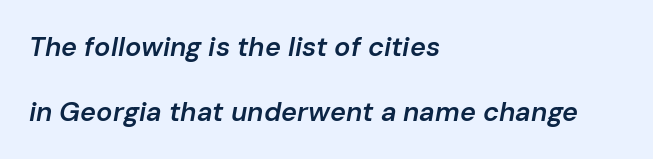
Q: Is the text bold? A: Semi-bold.
Q: Is the text italic (slanted)? A: Yes, it leans right by about 10 degrees.
Q: Is the text underlined? A: No.
Q: How is the paragraph aligned? A: Left-aligned.
Q: Is the spacing between letters normal or unusually wide? A: Normal.
Q: Is the spacing between lines tight, normal or loose? A: Loose.
